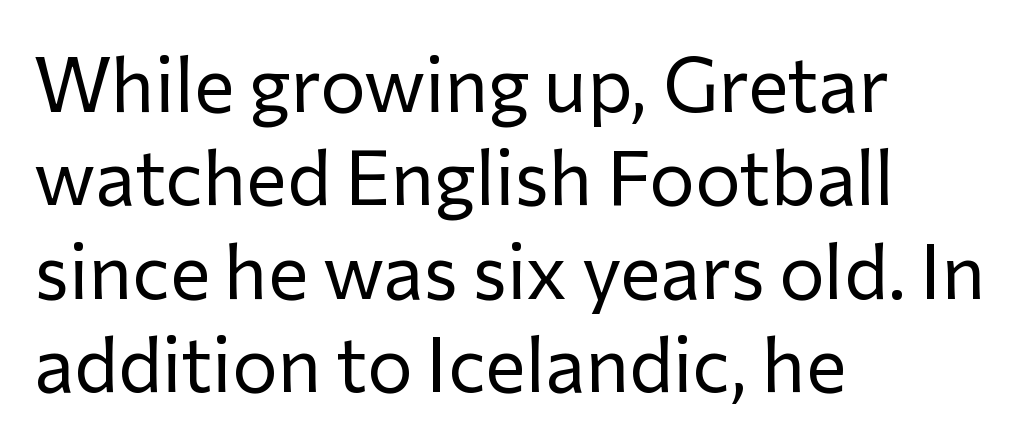
Q: Is the text bold? A: No.
Q: Is the text italic (slanted)? A: No, it is upright.
Q: Is the typeface a serif or a sans-serif typeface? A: Sans-serif.
Q: Is the text underlined? A: No.
Q: How is the paragraph aligned? A: Left-aligned.
Q: Is the spacing between letters normal or unusually wide? A: Normal.
Q: Width (condensed, normal, or wide)? A: Normal.
Q: Stroke contrast? A: Low.
Q: x-height? A: Medium.
Q: Monospaced? A: No.
